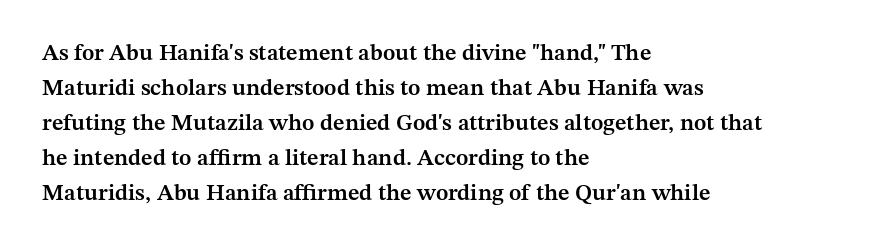
The image shows 23 px text type, upright; set left-aligned, normal line spacing (1.52x), normal letter spacing, not underlined.
